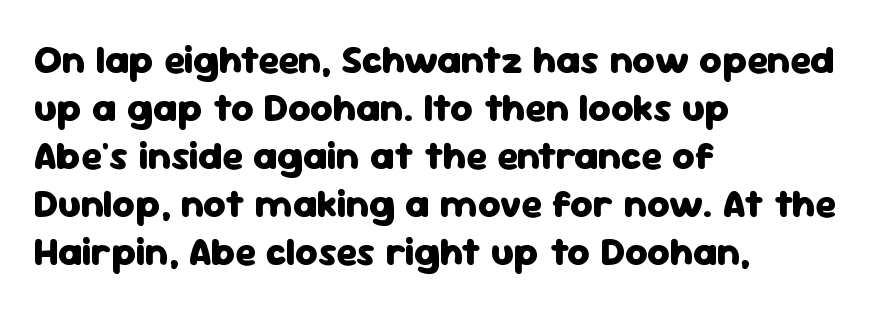
Q: Is the text bold? A: Yes.
Q: Is the text italic (slanted)? A: No, it is upright.
Q: Is the typeface a serif or a sans-serif typeface? A: Sans-serif.
Q: Is the text underlined? A: No.
Q: How is the paragraph aligned? A: Left-aligned.
Q: Is the spacing between letters normal or unusually wide? A: Normal.
Q: Width (condensed, normal, or wide)? A: Normal.
Q: Stroke contrast? A: Low.
Q: x-height? A: Medium.
Q: Monospaced? A: No.
